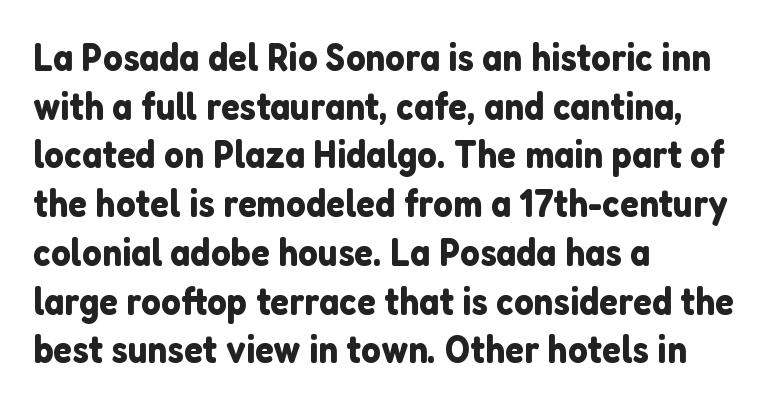
The image shows 39 px sans-serif type, upright; set left-aligned, normal line spacing (1.25x), normal letter spacing, not underlined; low stroke contrast and a medium x-height.
